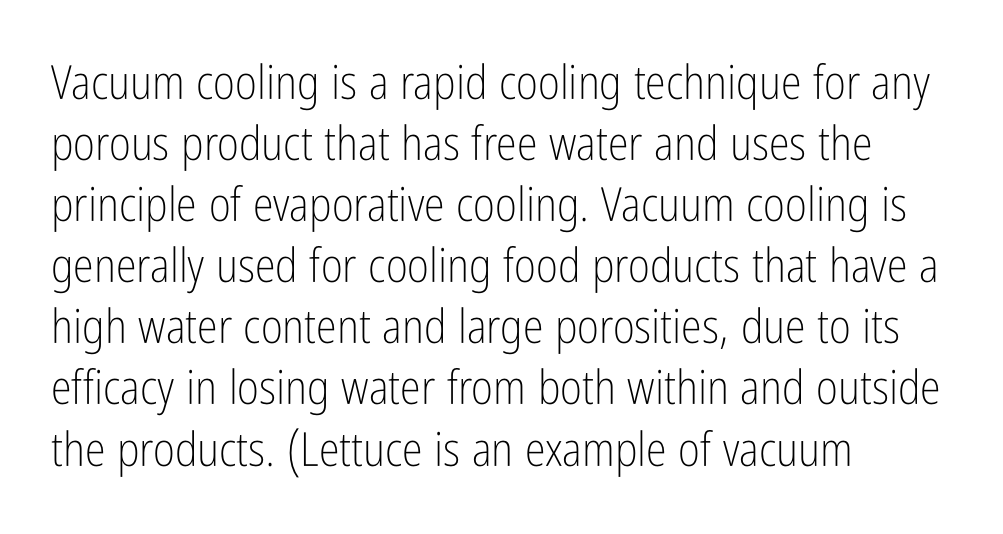
The image shows 47 px light, condensed sans-serif type, upright; set left-aligned, normal line spacing (1.3x), normal letter spacing, not underlined; low stroke contrast and a medium x-height.
